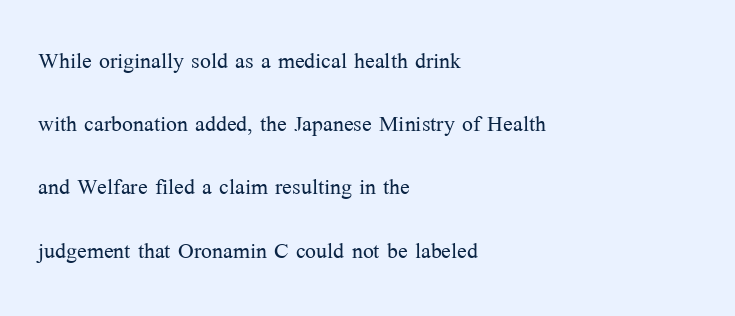
Q: Is the text bold? A: No.
Q: Is the text italic (slanted)? A: No, it is upright.
Q: Is the typeface a serif or a sans-serif typeface? A: Serif.
Q: Is the text underlined? A: No.
Q: How is the paragraph aligned? A: Left-aligned.
Q: Is the spacing between letters normal or unusually wide? A: Normal.
Q: Is the spacing between lines tight, normal or loose? A: Loose.
Q: Width (condensed, normal, or wide)? A: Normal.
Q: Stroke contrast? A: Medium.
Q: x-height? A: Medium.
Q: Monospaced? A: No.
